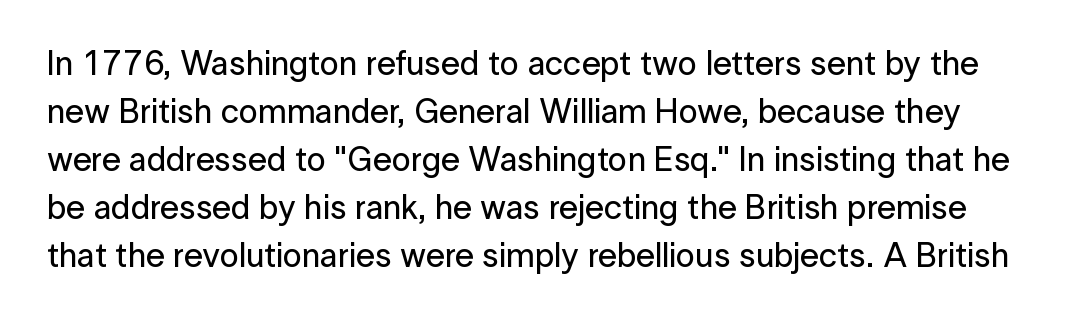
Look at the tracking — it's just the regular setting, nothing added. Notice how the stems are strictly vertical — no italics here. Note the varied advance widths — an 'i' is clearly narrower than an 'm'. Lines of text with bare space underneath. In terms of leading, this rendering sits right in the middle. Typographically, this falls in the sans-serif category.
